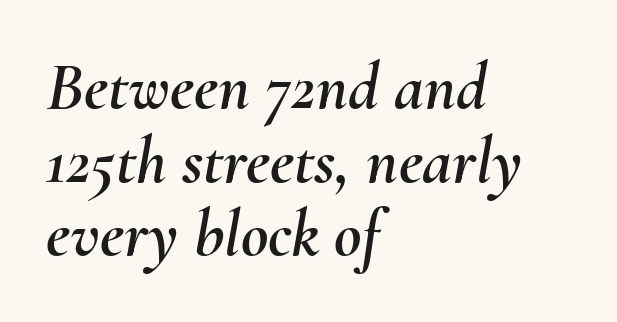
Q: Is the text italic (slanted)? A: Yes, it leans right by about 10 degrees.
Q: Is the text underlined? A: No.
Q: How is the paragraph aligned? A: Left-aligned.
Q: Is the spacing between letters normal or unusually wide? A: Normal.
Q: Is the spacing between lines tight, normal or loose? A: Tight.
Q: Width (condensed, normal, or wide)? A: Normal.
Q: Stroke contrast? A: Medium.
Q: x-height? A: Small.
Q: Monospaced? A: No.
